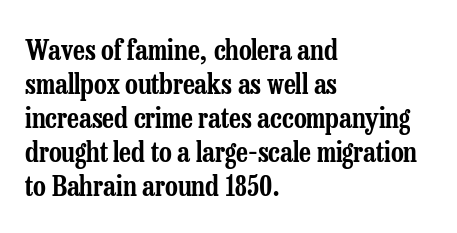
{"serif": "yes", "italic": "no", "width": "condensed", "stroke_contrast": "low", "x_height": "medium", "monospaced": "no", "underline": "no", "align": "left", "line_spacing_ratio": 1.21, "letter_spacing": "normal", "letter_spacing_em": 0.0, "glyph_px": 28}
